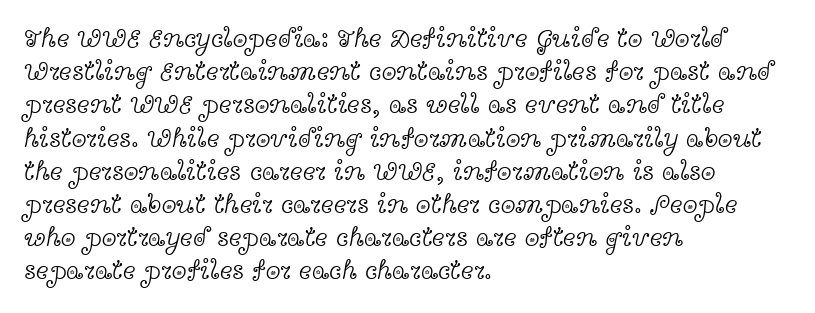
The image shows 27 px text type, upright; set left-aligned, line spacing 1.23x, normal letter spacing, not underlined.
